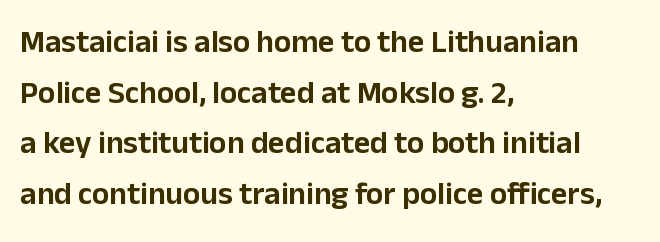
{"serif": "no", "italic": "no", "width": "normal", "stroke_contrast": "low", "x_height": "medium", "monospaced": "no", "underline": "no", "align": "left", "line_spacing": "normal", "line_spacing_ratio": 1.58, "letter_spacing": "normal", "letter_spacing_em": 0.0, "glyph_px": 32}
